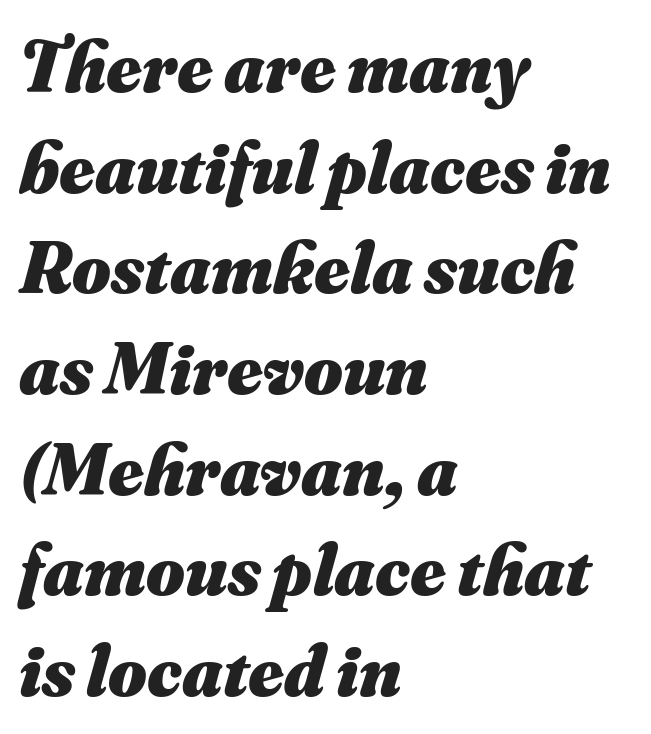
Horizontal alignment here is leftward, the default for most running prose. Horizontal bands of white between lines are of average thickness. The glyphs look as if they've been sheared to an angle. The glyphs are unaccompanied by any horizontal stroke below them. The passage shown is typed in a proportional face where columns would drift.
